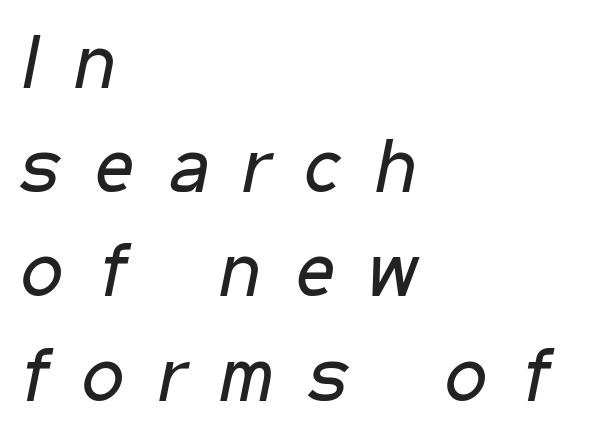
{"italic": "yes", "lean": "right", "slant_degrees": 11, "bold": "no", "weight": "regular", "width": "condensed", "stroke_contrast": "low", "x_height": "medium", "monospaced": "no", "underline": "no", "align": "left", "line_spacing": "normal", "line_spacing_ratio": 1.39, "letter_spacing": "wide", "letter_spacing_em": 0.47, "glyph_px": 75}
